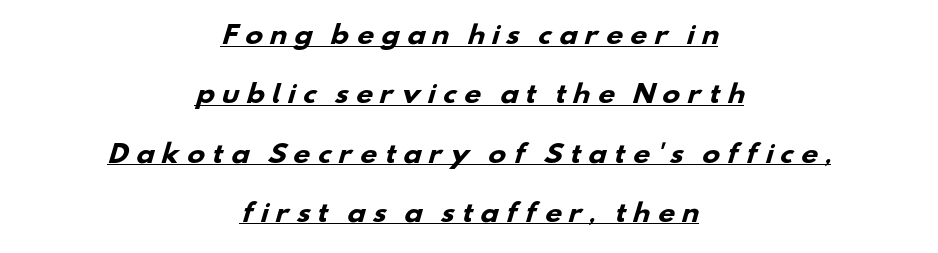
Q: Is the text bold? A: Yes.
Q: Is the text underlined? A: Yes.
Q: How is the paragraph aligned? A: Centered.
Q: Is the spacing between letters normal or unusually wide? A: Unusually wide.
Q: Is the spacing between lines tight, normal or loose? A: Loose.
